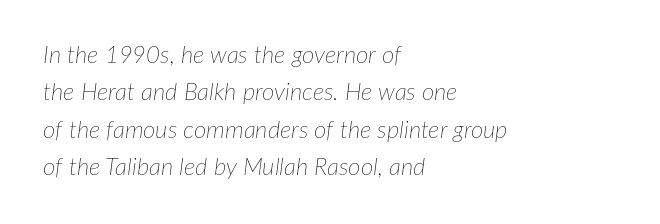
Q: Is the text bold? A: No.
Q: Is the text italic (slanted)? A: Yes, it leans right by about 7 degrees.
Q: Is the text underlined? A: No.
Q: How is the paragraph aligned? A: Left-aligned.
Q: Is the spacing between letters normal or unusually wide? A: Normal.
Q: Is the spacing between lines tight, normal or loose? A: Normal.
